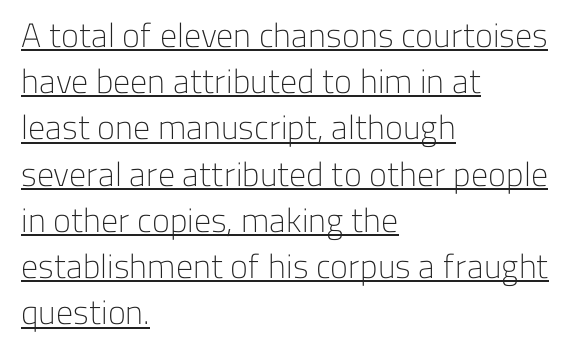
The rows are spaced the way most documents space them. The font is comparable to plain body text, perhaps lighter. The font family rendered here belongs to the sans-serif group. Here the designer chose a conventional face with non-uniform glyph widths. Layout note: lines flush left.
